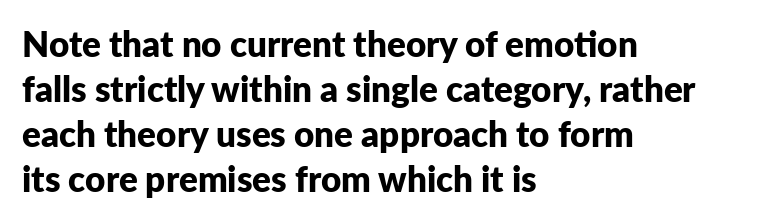
Q: Is the text bold? A: Yes.
Q: Is the text italic (slanted)? A: No, it is upright.
Q: Is the typeface a serif or a sans-serif typeface? A: Sans-serif.
Q: Is the text underlined? A: No.
Q: How is the paragraph aligned? A: Left-aligned.
Q: Is the spacing between letters normal or unusually wide? A: Normal.
Q: Is the spacing between lines tight, normal or loose? A: Normal.
Q: Width (condensed, normal, or wide)? A: Normal.
Q: Stroke contrast? A: Low.
Q: x-height? A: Medium.
Q: Monospaced? A: No.
